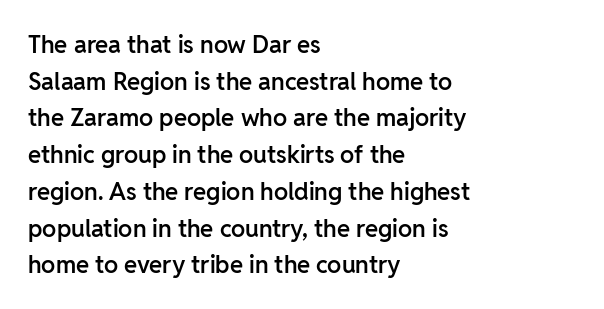
{"italic": "no", "bold": "semi", "underline": "no", "align": "left", "line_spacing": "normal", "line_spacing_ratio": 1.53, "letter_spacing": "normal", "letter_spacing_em": 0.0, "glyph_px": 24}
